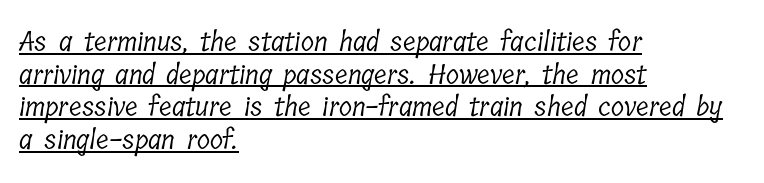
{"bold": "no", "underline": "yes", "align": "left", "line_spacing_ratio": 1.21, "letter_spacing": "normal", "letter_spacing_em": 0.0, "glyph_px": 27}
